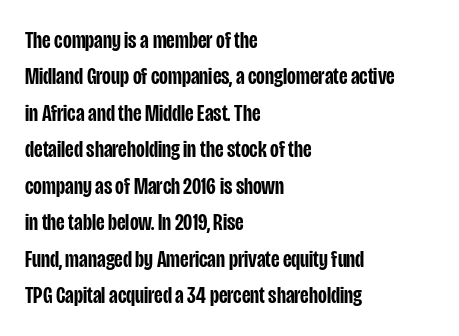
These lines keep a tight, regular rhythm from letter to letter. The foot of each line stays bare and open. The rag falls on the right side of this text block. The designer left line spacing at the default.
